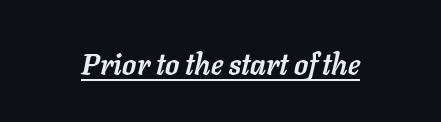
When letters slant like this, we call the style italic. The specimen includes a rule beneath the text block's lines. Note the varied advance widths — an 'i' is clearly narrower than an 'm'. The line texture is even and compact thanks to regular tracking. Plenty of ink on the page — the face is bold.
